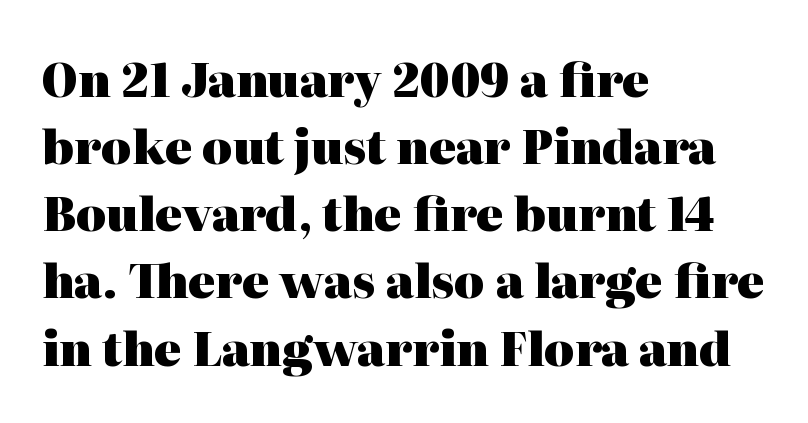
{"serif": "yes", "italic": "no", "bold": "yes", "weight": "heavy", "width": "normal", "stroke_contrast": "high", "x_height": "medium", "monospaced": "no", "underline": "no", "align": "left", "line_spacing": "normal", "line_spacing_ratio": 1.46, "letter_spacing": "normal", "letter_spacing_em": 0.0, "glyph_px": 46}
